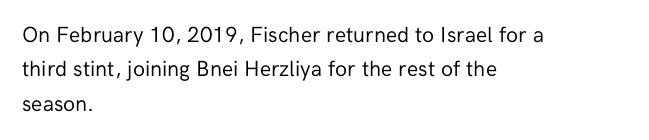
Q: Is the text bold? A: No.
Q: Is the text italic (slanted)? A: No, it is upright.
Q: Is the text underlined? A: No.
Q: How is the paragraph aligned? A: Left-aligned.
Q: Is the spacing between letters normal or unusually wide? A: Normal.
Q: Is the spacing between lines tight, normal or loose? A: Normal.
